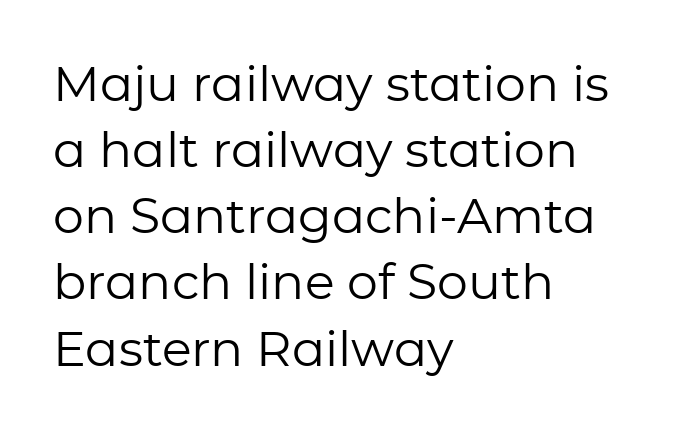
The image shows 49 px regular-weight sans-serif type, upright; set left-aligned, normal line spacing (1.35x), normal letter spacing, not underlined; low stroke contrast and a medium x-height.
